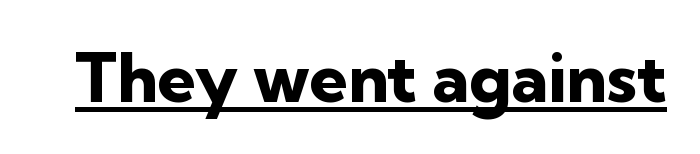
The image shows 68 px heavy sans-serif type, upright; set normal letter spacing, underlined; low stroke contrast and a medium x-height.
